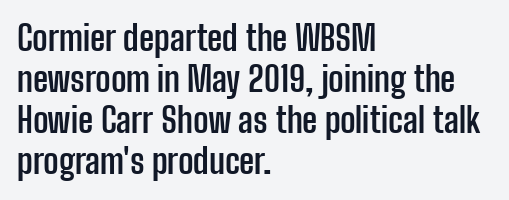
{"serif": "no", "italic": "no", "bold": "yes", "weight": "semibold", "width": "condensed", "stroke_contrast": "low", "x_height": "medium", "monospaced": "no", "underline": "no", "align": "left", "line_spacing_ratio": 1.21, "letter_spacing": "normal", "letter_spacing_em": 0.0, "glyph_px": 34}
